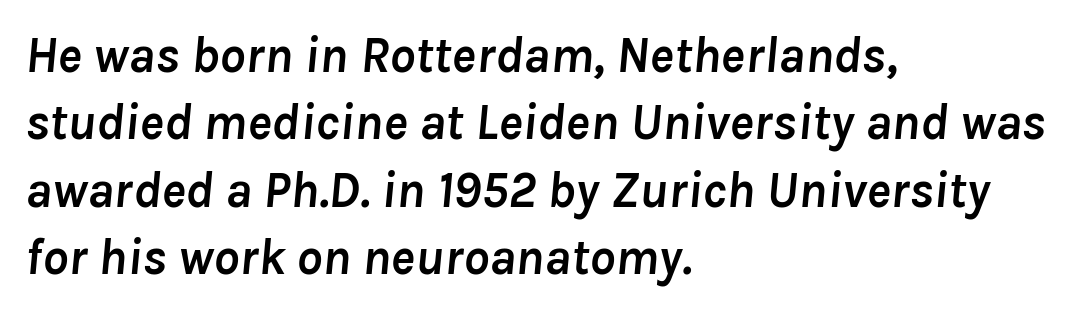
The image shows 51 px semibold type, italic (leaning right); set left-aligned, normal line spacing (1.32x), normal letter spacing, not underlined; low stroke contrast and a medium x-height.
